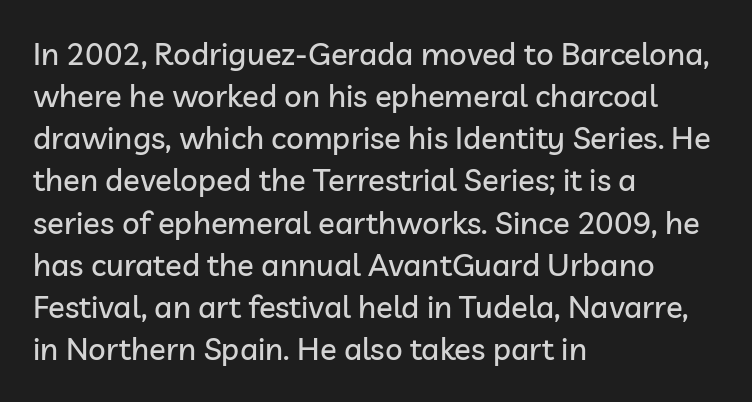
The image shows 31 px sans-serif type, upright; set left-aligned, normal line spacing (1.36x), normal letter spacing, not underlined; low stroke contrast and a medium x-height.
